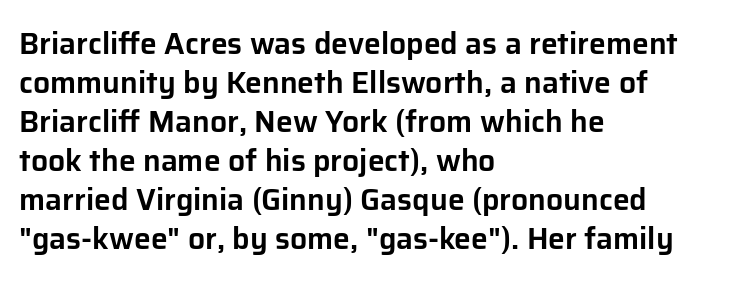
Q: Is the text italic (slanted)? A: No, it is upright.
Q: Is the typeface a serif or a sans-serif typeface? A: Sans-serif.
Q: Is the text underlined? A: No.
Q: How is the paragraph aligned? A: Left-aligned.
Q: Is the spacing between letters normal or unusually wide? A: Normal.
Q: Is the spacing between lines tight, normal or loose? A: Normal.
Q: Width (condensed, normal, or wide)? A: Normal.
Q: Stroke contrast? A: Low.
Q: x-height? A: Medium.
Q: Monospaced? A: No.
